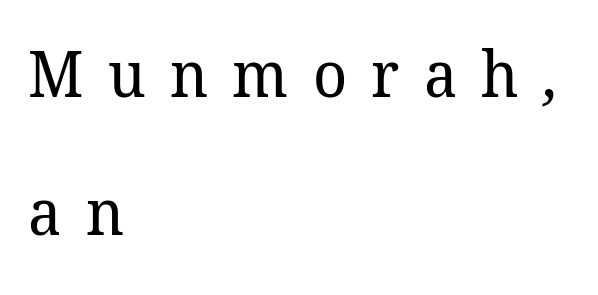
Letterform terminals end in serifs throughout the passage. Any mark beneath the type? The region is blank. Stems and bowls with no extra thickness — not bold. The gaps between neighbouring characters are conspicuously large. Interline gaps are noticeably wide in this sample. Is this a fixed-width face? No — the glyphs have proportional, varying widths.
